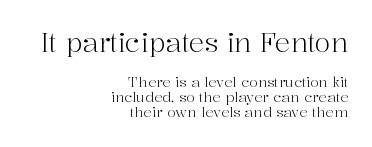
Q: Is the text bold? A: No.
Q: Is the text italic (slanted)? A: No, it is upright.
Q: Is the text underlined? A: No.
Q: How is the paragraph aligned? A: Right-aligned.
Q: Is the spacing between letters normal or unusually wide? A: Normal.
Q: Is the spacing between lines tight, normal or loose? A: Tight.
Q: Which block of text is set in a larger size, the first (top) or the second (bottom)? A: The first (top) one.
